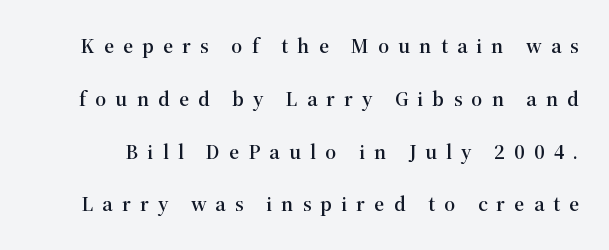
The gap between lines stays unmarked. Honestly, the letter spacing is so wide it's the main thing you notice. Quick note: not italic, upright. Whoever set this chose breathing room over compactness in the vertical rhythm.
